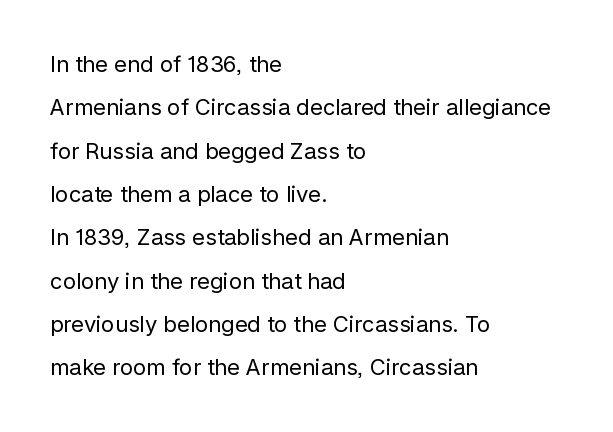
Q: Is the text bold? A: No.
Q: Is the text italic (slanted)? A: No, it is upright.
Q: Is the text underlined? A: No.
Q: How is the paragraph aligned? A: Left-aligned.
Q: Is the spacing between letters normal or unusually wide? A: Normal.
Q: Is the spacing between lines tight, normal or loose? A: Loose.
